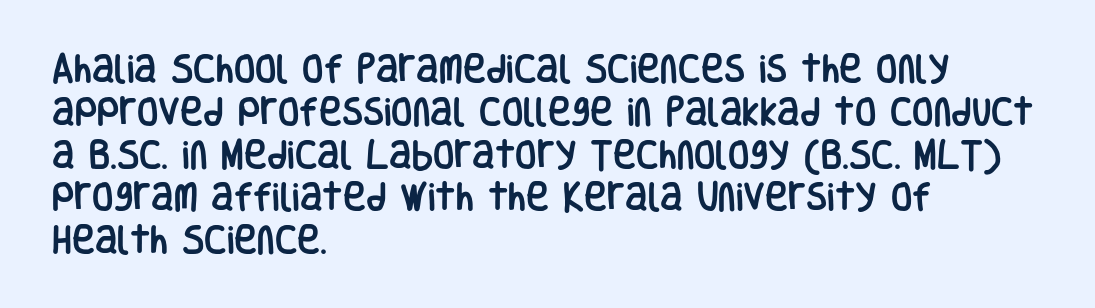
{"serif": "no", "italic": "no", "width": "condensed", "stroke_contrast": "low", "x_height": "large", "monospaced": "no", "underline": "no", "align": "left", "line_spacing": "normal", "line_spacing_ratio": 1.38, "letter_spacing": "normal", "letter_spacing_em": 0.0, "glyph_px": 31}
